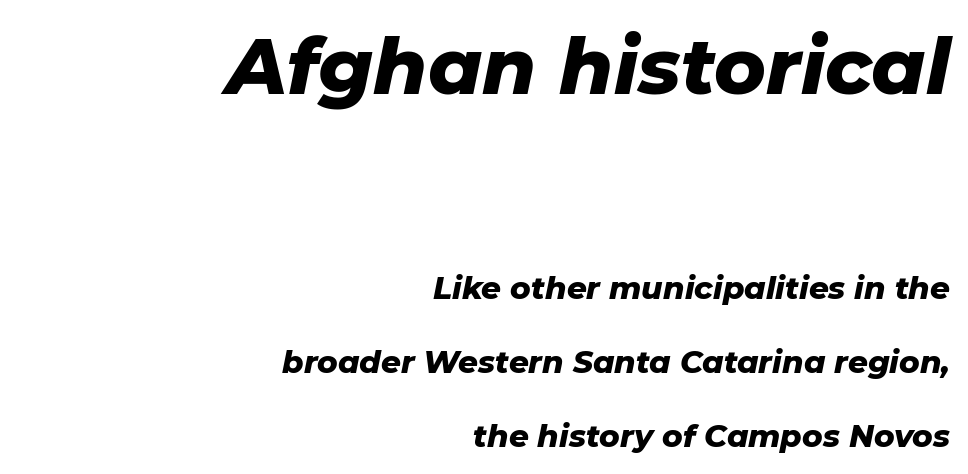
{"italic": "yes", "lean": "right", "slant_degrees": 11, "bold": "yes", "weight": "heavy", "width": "normal", "stroke_contrast": "low", "x_height": "medium", "monospaced": "no", "underline": "no", "align": "right", "line_spacing": "loose", "line_spacing_ratio": 2.4, "letter_spacing": "normal", "letter_spacing_em": 0.0, "larger_block": "first", "size_ratio": 2.52, "glyph_px": 78}
